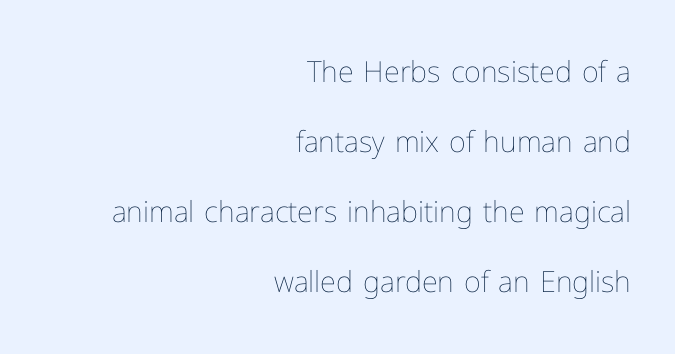
Q: Is the text bold? A: No.
Q: Is the text italic (slanted)? A: No, it is upright.
Q: Is the text underlined? A: No.
Q: How is the paragraph aligned? A: Right-aligned.
Q: Is the spacing between letters normal or unusually wide? A: Normal.
Q: Is the spacing between lines tight, normal or loose? A: Loose.
Q: Width (condensed, normal, or wide)? A: Normal.
Q: Stroke contrast? A: Low.
Q: x-height? A: Medium.
Q: Monospaced? A: No.
